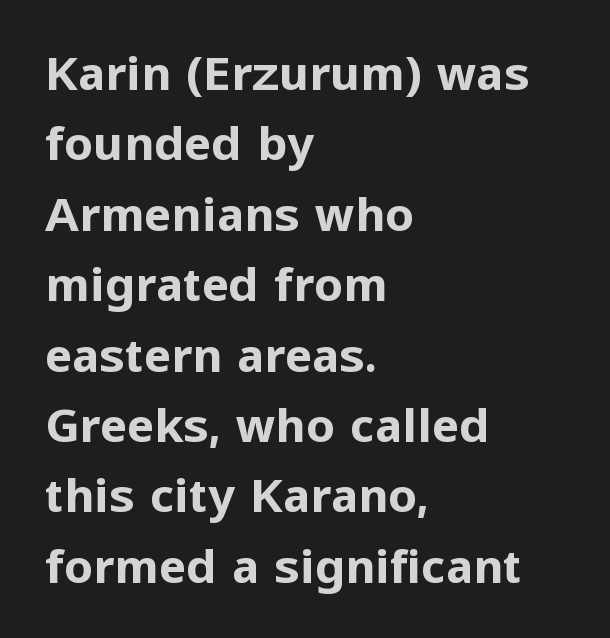
{"serif": "no", "italic": "no", "bold": "yes", "weight": "bold", "width": "normal", "stroke_contrast": "low", "x_height": "medium", "monospaced": "no", "underline": "no", "align": "left", "line_spacing": "normal", "line_spacing_ratio": 1.53, "letter_spacing": "normal", "letter_spacing_em": 0.0, "glyph_px": 46}
